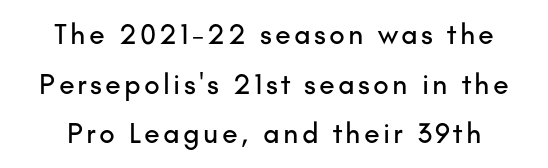
The image shows 29 px sans-serif type, upright; set line spacing 1.71x, not underlined; low stroke contrast and a small x-height.
